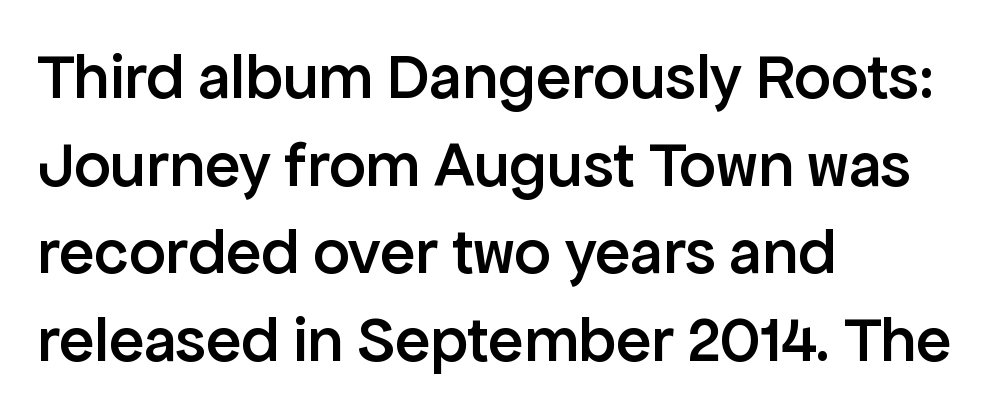
Q: Is the text bold? A: Semi-bold.
Q: Is the text italic (slanted)? A: No, it is upright.
Q: Is the typeface a serif or a sans-serif typeface? A: Sans-serif.
Q: Is the text underlined? A: No.
Q: How is the paragraph aligned? A: Left-aligned.
Q: Is the spacing between letters normal or unusually wide? A: Normal.
Q: Is the spacing between lines tight, normal or loose? A: Normal.
Q: Width (condensed, normal, or wide)? A: Normal.
Q: Stroke contrast? A: Low.
Q: x-height? A: Medium.
Q: Monospaced? A: No.
